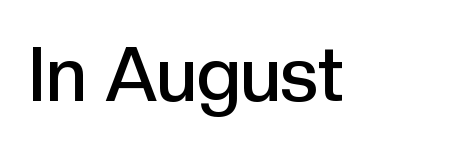
Q: Is the text bold? A: Semi-bold.
Q: Is the text italic (slanted)? A: No, it is upright.
Q: Is the typeface a serif or a sans-serif typeface? A: Sans-serif.
Q: Is the text underlined? A: No.
Q: Is the spacing between letters normal or unusually wide? A: Normal.
Q: Width (condensed, normal, or wide)? A: Normal.
Q: x-height? A: Medium.
Q: Monospaced? A: No.
